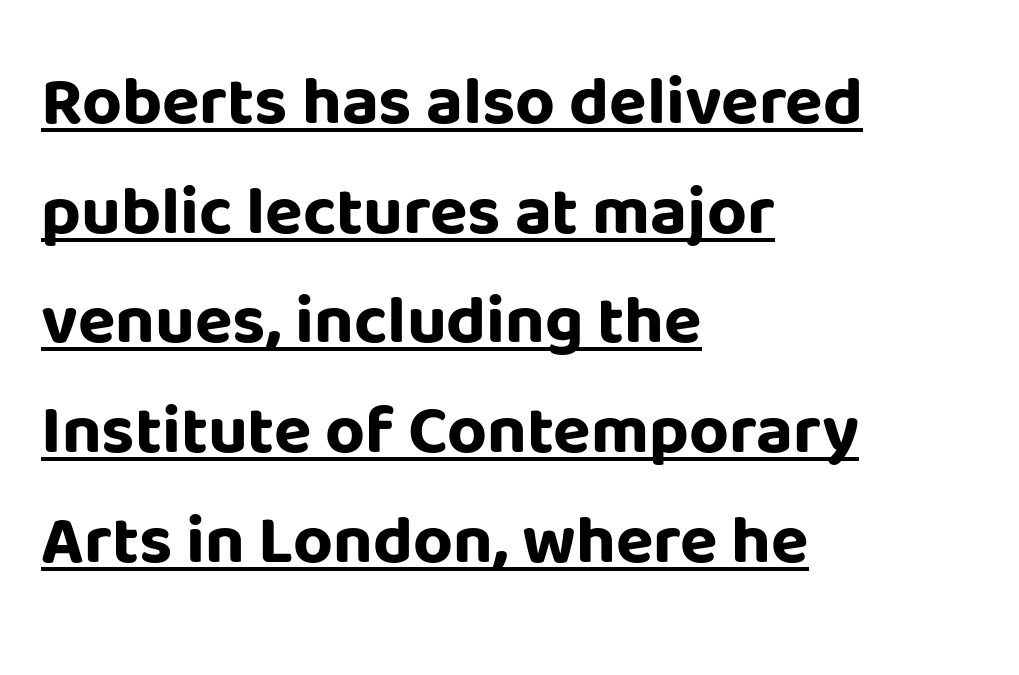
Q: Is the text bold? A: Yes.
Q: Is the text italic (slanted)? A: No, it is upright.
Q: Is the typeface a serif or a sans-serif typeface? A: Sans-serif.
Q: Is the text underlined? A: Yes.
Q: How is the paragraph aligned? A: Left-aligned.
Q: Is the spacing between letters normal or unusually wide? A: Normal.
Q: Is the spacing between lines tight, normal or loose? A: Normal.
Q: Width (condensed, normal, or wide)? A: Normal.
Q: Stroke contrast? A: Low.
Q: x-height? A: Large.
Q: Monospaced? A: No.
